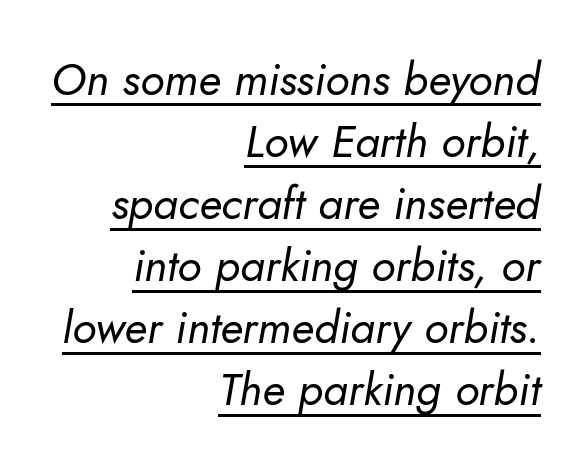
Q: Is the text bold? A: No.
Q: Is the text italic (slanted)? A: Yes, it leans right by about 10 degrees.
Q: Is the text underlined? A: Yes.
Q: How is the paragraph aligned? A: Right-aligned.
Q: Is the spacing between letters normal or unusually wide? A: Normal.
Q: Is the spacing between lines tight, normal or loose? A: Normal.
Q: Width (condensed, normal, or wide)? A: Normal.
Q: Stroke contrast? A: Low.
Q: x-height? A: Small.
Q: Monospaced? A: No.
